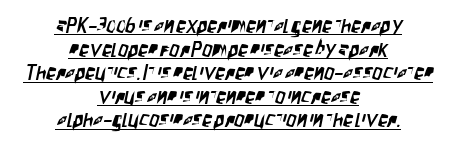
{"underline": "yes", "align": "center", "line_spacing_ratio": 1.18, "letter_spacing": "normal", "letter_spacing_em": 0.0, "glyph_px": 20}
